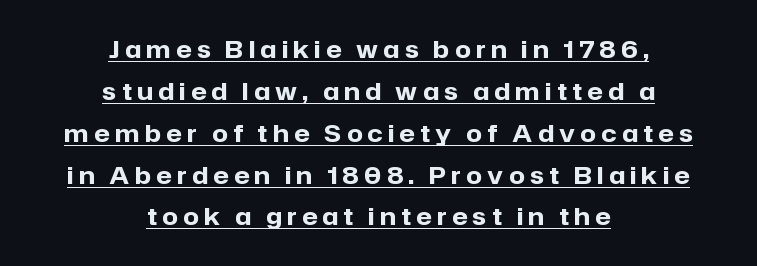
The image shows 23 px bold type, upright; set centered, line spacing 1.82x, unusually wide letter spacing (+0.23 em), underlined.
